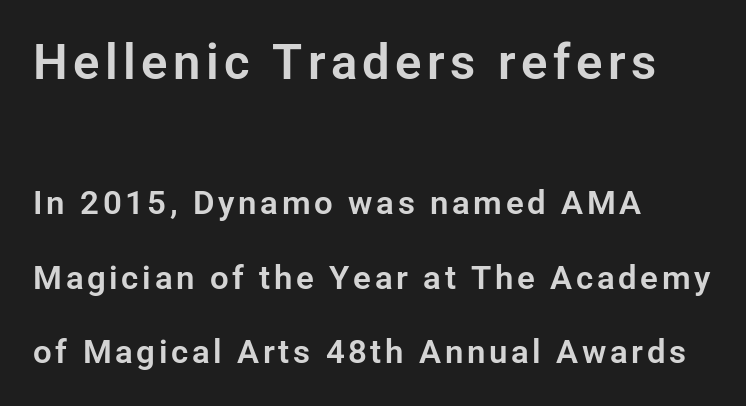
{"serif": "no", "italic": "no", "width": "normal", "stroke_contrast": "low", "x_height": "medium", "monospaced": "no", "underline": "no", "align": "left", "line_spacing": "loose", "line_spacing_ratio": 2.26, "larger_block": "first", "size_ratio": 1.48, "glyph_px": 49}
